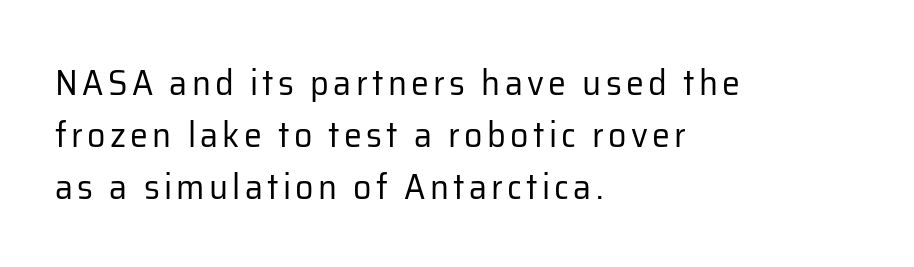
The compositor pushed each line to the left boundary. The font family rendered here belongs to the sans-serif group. The letters look calm and open, with moderate or lighter stems. Does the lettering tilt? It doesn't — this is upright. Descenders are the only things crossing below the line.
